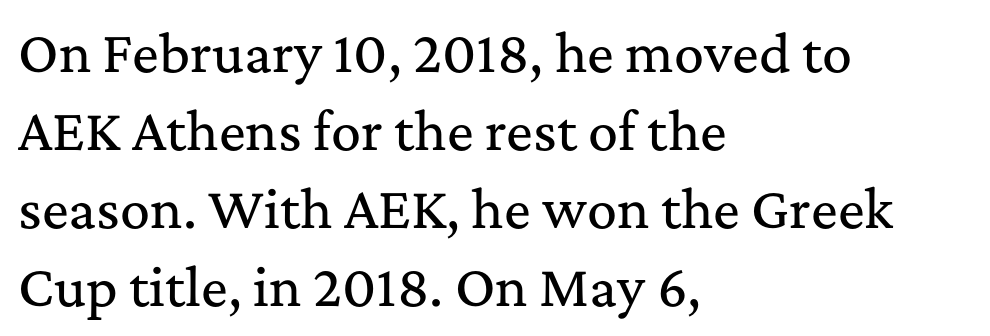
The image shows 50 px serif type, upright; set left-aligned, normal line spacing (1.56x), normal letter spacing, not underlined; medium stroke contrast and a medium x-height.
